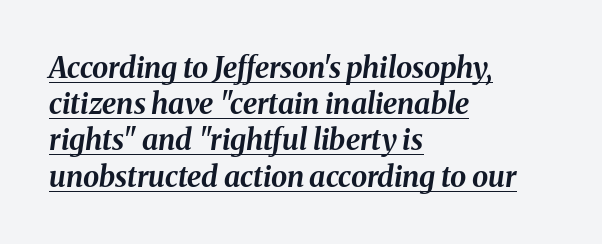
{"italic": "yes", "lean": "right", "slant_degrees": 8, "bold": "yes", "weight": "bold", "width": "normal", "stroke_contrast": "medium", "x_height": "medium", "monospaced": "no", "underline": "yes", "align": "left", "line_spacing": "normal", "line_spacing_ratio": 1.25, "letter_spacing": "normal", "letter_spacing_em": 0.0, "glyph_px": 29}
